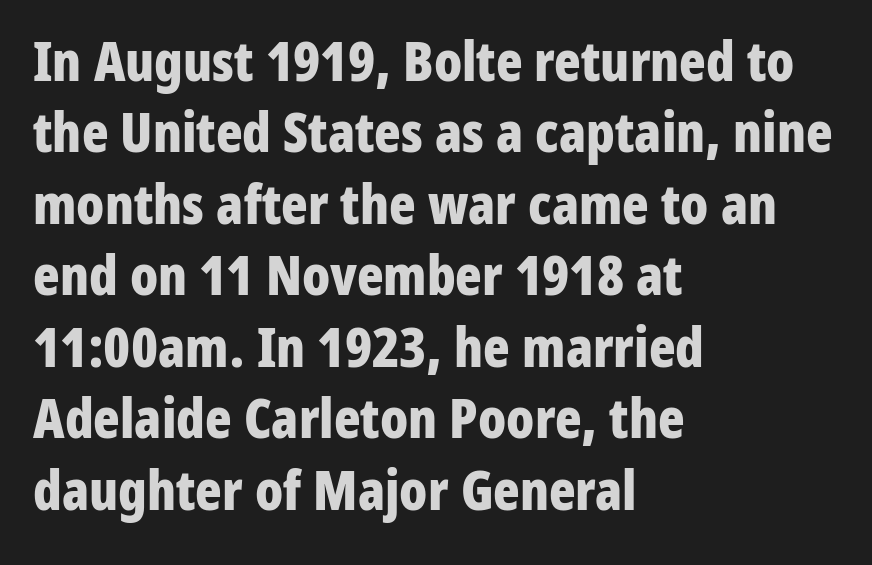
Q: Is the text bold? A: Yes.
Q: Is the text italic (slanted)? A: No, it is upright.
Q: Is the typeface a serif or a sans-serif typeface? A: Sans-serif.
Q: Is the text underlined? A: No.
Q: How is the paragraph aligned? A: Left-aligned.
Q: Is the spacing between letters normal or unusually wide? A: Normal.
Q: Is the spacing between lines tight, normal or loose? A: Normal.
Q: Width (condensed, normal, or wide)? A: Condensed.
Q: Stroke contrast? A: Low.
Q: x-height? A: Medium.
Q: Monospaced? A: No.
